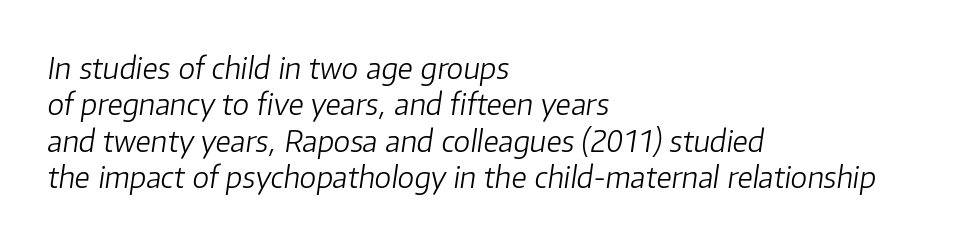
The lines are quadded left. Glyph-to-glyph distance matches everyday printed text. The rendering uses natural spacing where letterforms have individual widths. The zone under the glyphs is completely vacant. Rendered with sloped, italic letterforms. No heavy texture on the line: the type isn't bold.
